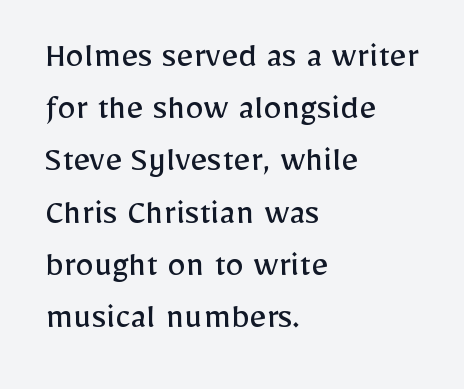
Spacing verdict: proportional, widths tailored to each character. Beneath every word, the page is bare. This sample uses an upright cut, with every glyph sitting square on the baseline. Summary of vertical rhythm: regular, with standard interline spacing.
